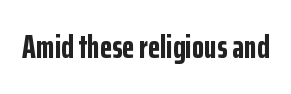
The image shows 32 px bold, condensed sans-serif type, upright; set normal letter spacing, not underlined; low stroke contrast and a medium x-height.
